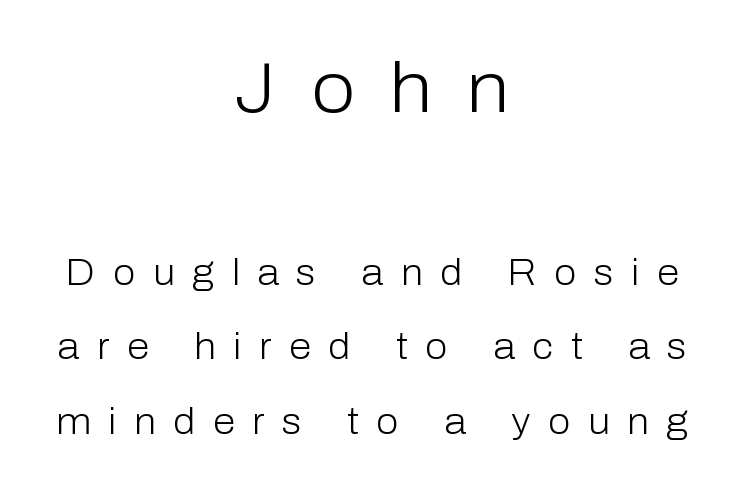
Upright lettering throughout. Is the block centered? Yes — each line is placed symmetrically about the middle. Only glyphs here, with clear space below each row. Bold? No — there's no thickening of the strokes.
